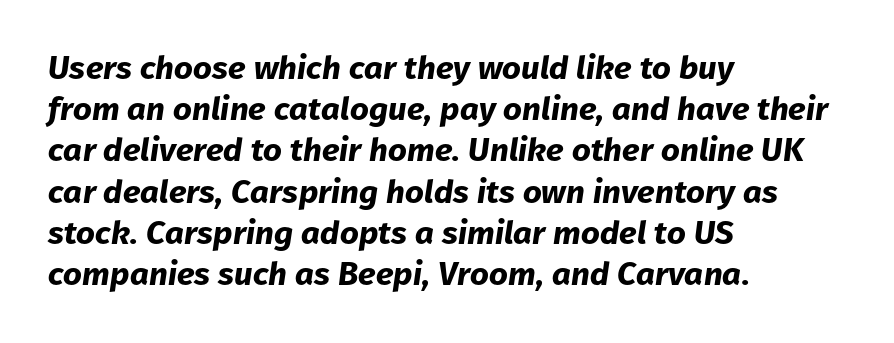
An italicized treatment has been applied to the whole sample. The paragraph shown leans on its left margin. Descenders hang freely into open space. The passage shown has conventional tracking throughout. You could not count columns in this text — the font is proportionally spaced. Quick note: interline space is typical.
